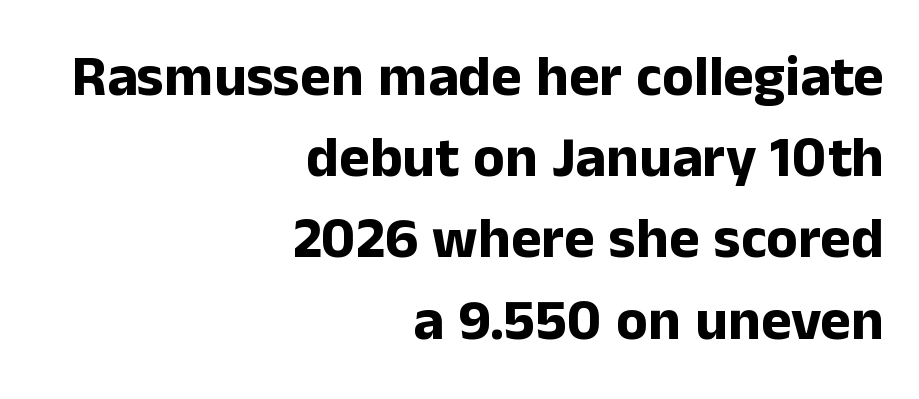
The image shows 58 px bold sans-serif type, upright; set right-aligned, normal line spacing (1.4x), normal letter spacing, not underlined; low stroke contrast and a medium x-height.
